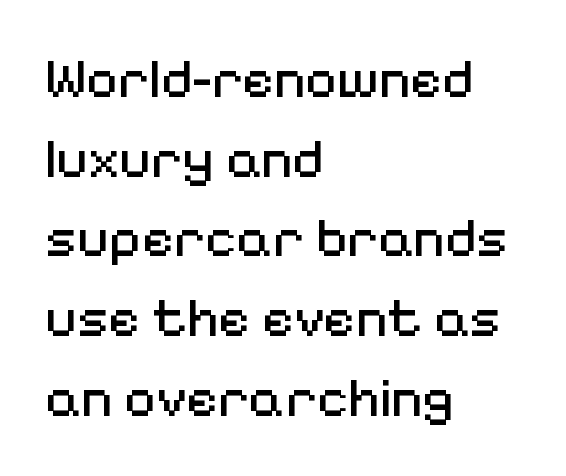
The image shows 55 px regular-weight sans-serif type, upright; set left-aligned, normal line spacing (1.45x), normal letter spacing, not underlined; medium stroke contrast and a medium x-height.
